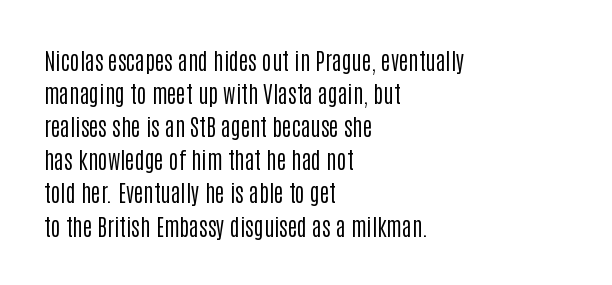
{"italic": "no", "bold": "no", "underline": "no", "align": "left", "line_spacing": "normal", "line_spacing_ratio": 1.44, "letter_spacing": "normal", "letter_spacing_em": 0.0, "glyph_px": 23}
